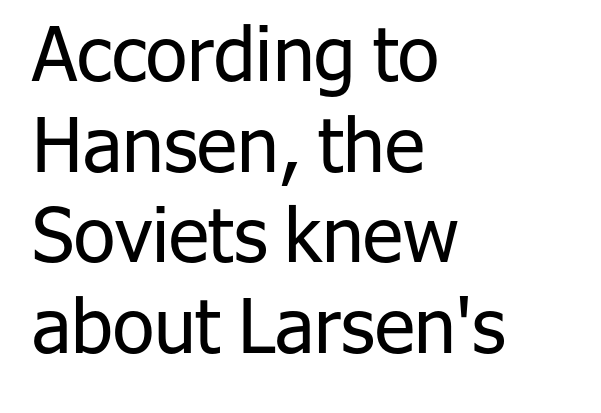
The image shows 75 px regular-weight sans-serif type, upright; set left-aligned, line spacing 1.21x, normal letter spacing, not underlined; low stroke contrast and a medium x-height.
